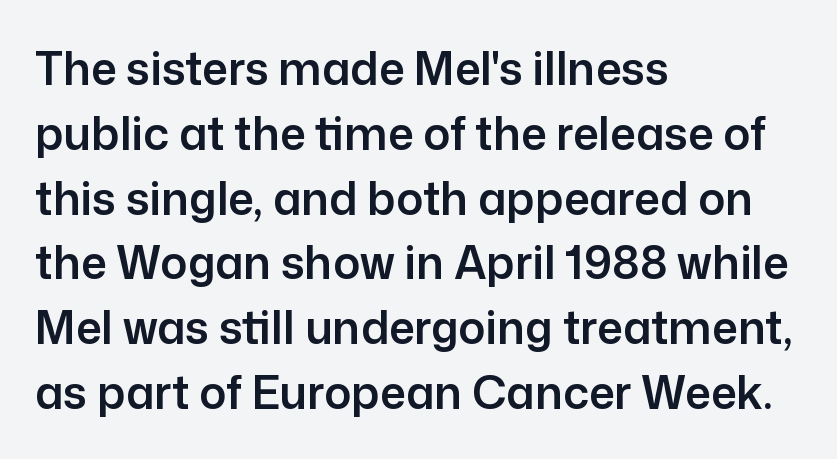
Q: Is the text italic (slanted)? A: No, it is upright.
Q: Is the typeface a serif or a sans-serif typeface? A: Sans-serif.
Q: Is the text underlined? A: No.
Q: How is the paragraph aligned? A: Left-aligned.
Q: Is the spacing between letters normal or unusually wide? A: Normal.
Q: Is the spacing between lines tight, normal or loose? A: Normal.
Q: Width (condensed, normal, or wide)? A: Normal.
Q: Stroke contrast? A: Low.
Q: x-height? A: Medium.
Q: Monospaced? A: No.
